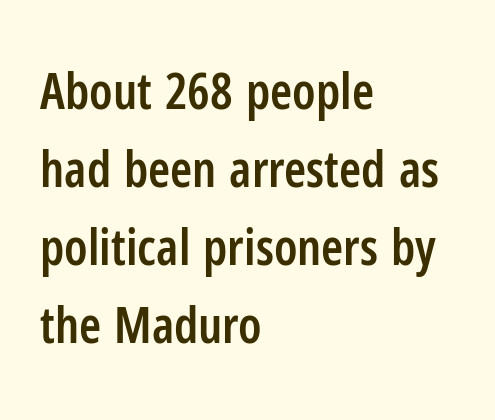
{"serif": "no", "italic": "no", "bold": "semi", "weight": "semibold", "width": "condensed", "stroke_contrast": "low", "x_height": "medium", "monospaced": "no", "underline": "no", "align": "left", "line_spacing": "normal", "line_spacing_ratio": 1.56, "letter_spacing": "normal", "letter_spacing_em": 0.0, "glyph_px": 50}
